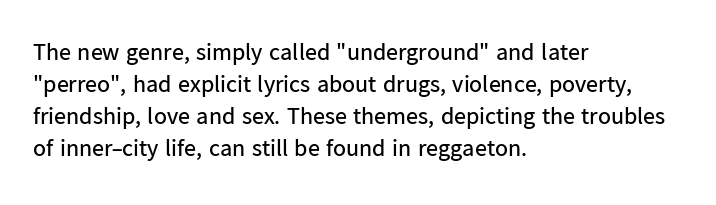
The image shows 24 px text type, upright; set left-aligned, normal line spacing (1.33x), normal letter spacing, not underlined.
